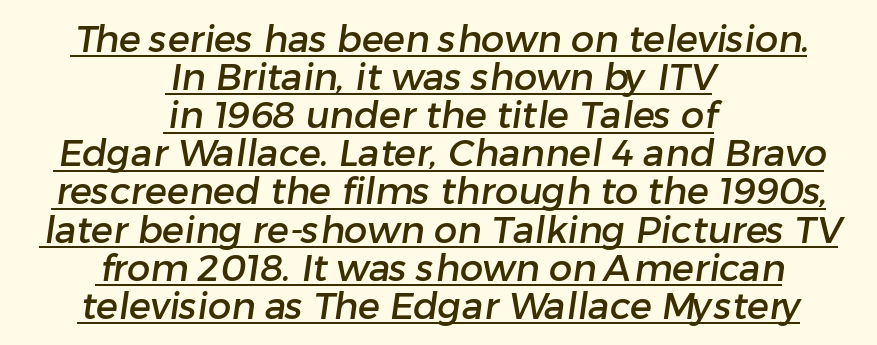
The image shows 37 px sans-serif type; set centered, tight line spacing (1.03x), normal letter spacing, underlined; low stroke contrast and a medium x-height.
